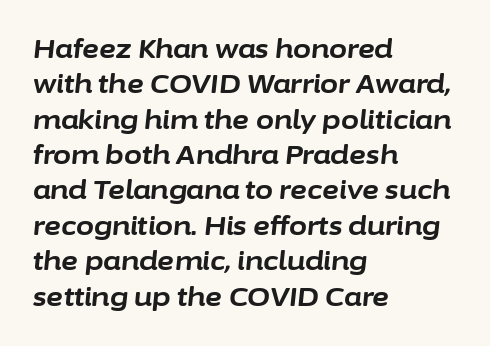
Default kerning and tracking; the words read as compact shapes. A bare baseline throughout the passage. Line starts are locked; line ends wander. The face used here has a pronounced slope to its letters.
